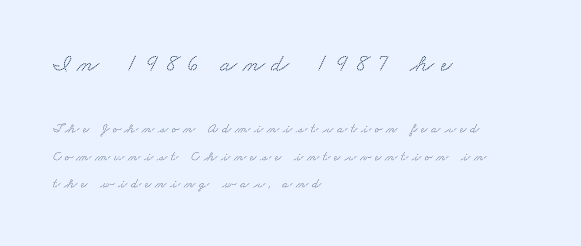
Q: Is the text underlined? A: No.
Q: How is the paragraph aligned? A: Left-aligned.
Q: Is the spacing between letters normal or unusually wide? A: Unusually wide.
Q: Is the spacing between lines tight, normal or loose? A: Loose.
Q: Which block of text is set in a larger size, the first (top) or the second (bottom)? A: The first (top) one.
